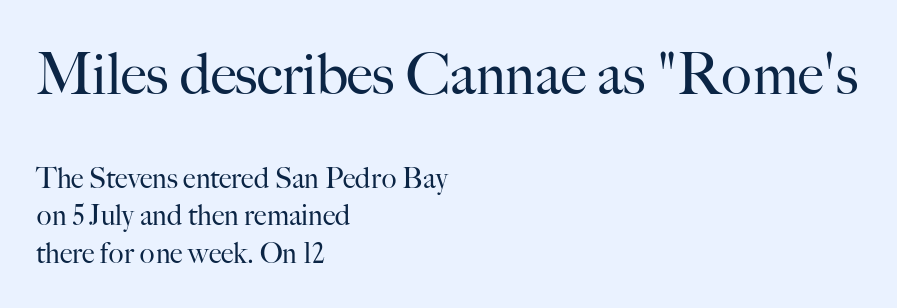
Q: Is the text bold? A: No.
Q: Is the text italic (slanted)? A: No, it is upright.
Q: Is the typeface a serif or a sans-serif typeface? A: Serif.
Q: Is the text underlined? A: No.
Q: How is the paragraph aligned? A: Left-aligned.
Q: Is the spacing between letters normal or unusually wide? A: Normal.
Q: Is the spacing between lines tight, normal or loose? A: Normal.
Q: Which block of text is set in a larger size, the first (top) or the second (bottom)? A: The first (top) one.
Q: Width (condensed, normal, or wide)? A: Normal.
Q: Stroke contrast? A: High.
Q: x-height? A: Small.
Q: Monospaced? A: No.
